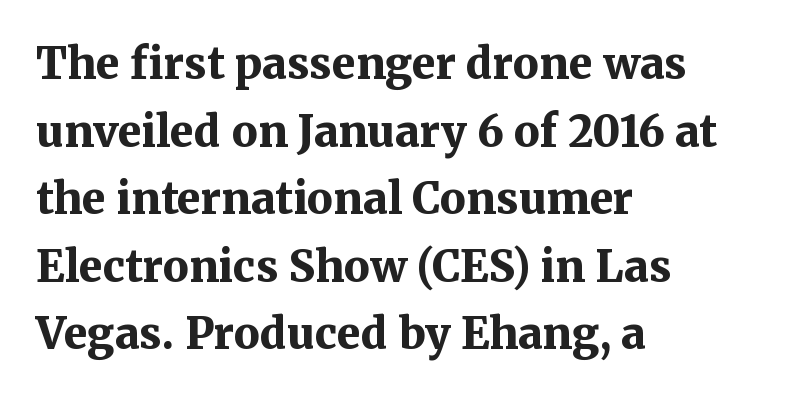
{"serif": "yes", "italic": "no", "bold": "yes", "weight": "bold", "width": "normal", "stroke_contrast": "medium", "x_height": "medium", "monospaced": "no", "underline": "no", "align": "left", "line_spacing": "normal", "line_spacing_ratio": 1.57, "letter_spacing": "normal", "letter_spacing_em": 0.0, "glyph_px": 43}
